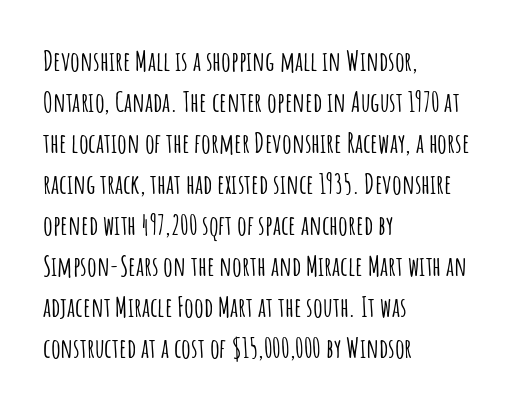
{"italic": "no", "underline": "no", "align": "left", "line_spacing": "normal", "line_spacing_ratio": 1.52, "letter_spacing": "normal", "letter_spacing_em": 0.0, "glyph_px": 27}
